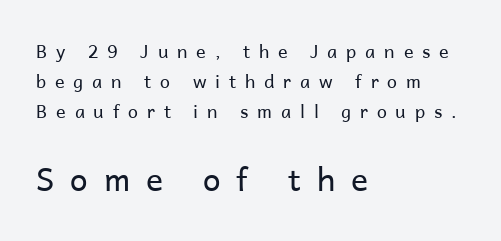
Q: Is the text bold? A: No.
Q: Is the text italic (slanted)? A: No, it is upright.
Q: Is the typeface a serif or a sans-serif typeface? A: Sans-serif.
Q: Is the text underlined? A: No.
Q: How is the paragraph aligned? A: Left-aligned.
Q: Is the spacing between letters normal or unusually wide? A: Unusually wide.
Q: Is the spacing between lines tight, normal or loose? A: Normal.
Q: Which block of text is set in a larger size, the first (top) or the second (bottom)? A: The second (bottom) one.
Q: Width (condensed, normal, or wide)? A: Normal.
Q: Stroke contrast? A: Low.
Q: x-height? A: Medium.
Q: Monospaced? A: No.
